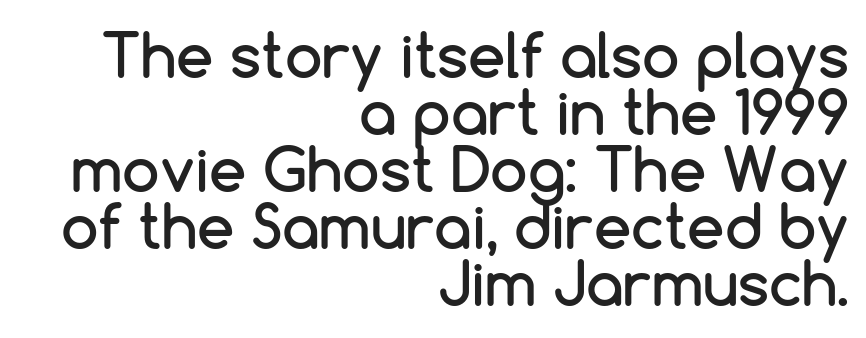
Q: Is the text italic (slanted)? A: No, it is upright.
Q: Is the typeface a serif or a sans-serif typeface? A: Sans-serif.
Q: Is the text underlined? A: No.
Q: How is the paragraph aligned? A: Right-aligned.
Q: Is the spacing between letters normal or unusually wide? A: Normal.
Q: Is the spacing between lines tight, normal or loose? A: Tight.
Q: Width (condensed, normal, or wide)? A: Normal.
Q: Stroke contrast? A: Low.
Q: x-height? A: Medium.
Q: Monospaced? A: No.
